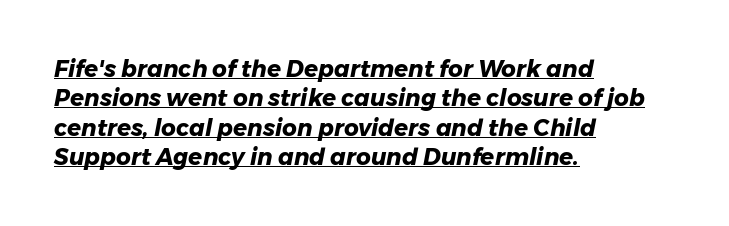
Q: Is the text bold? A: Yes.
Q: Is the text italic (slanted)? A: Yes, it leans right by about 11 degrees.
Q: Is the text underlined? A: Yes.
Q: How is the paragraph aligned? A: Left-aligned.
Q: Is the spacing between letters normal or unusually wide? A: Normal.
Q: Is the spacing between lines tight, normal or loose? A: Normal.
